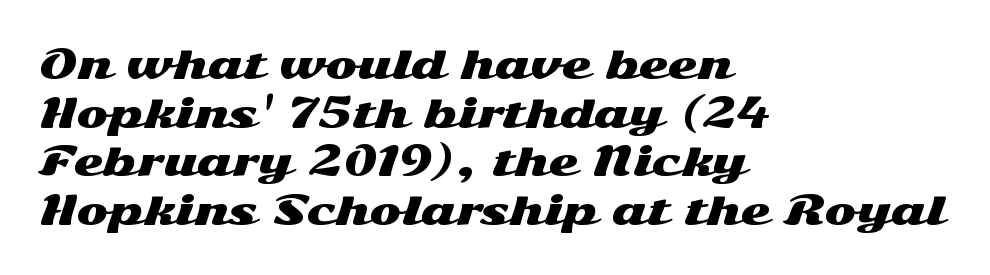
{"serif": "no", "width": "wide", "stroke_contrast": "medium", "x_height": "medium", "monospaced": "no", "underline": "no", "align": "left", "line_spacing": "normal", "line_spacing_ratio": 1.28, "letter_spacing": "normal", "letter_spacing_em": 0.0, "glyph_px": 38}
